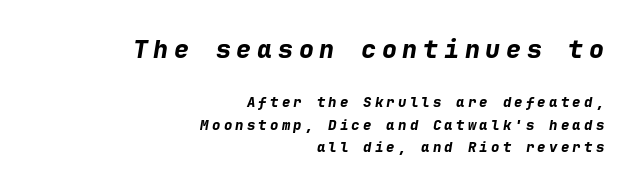
This sample uses expanded letter spacing, leaving extra air between glyphs. The composition opens big and finishes small. The passage shown stacks its lines at a standard gap. The specimen omits any rule beneath the text block's lines.
